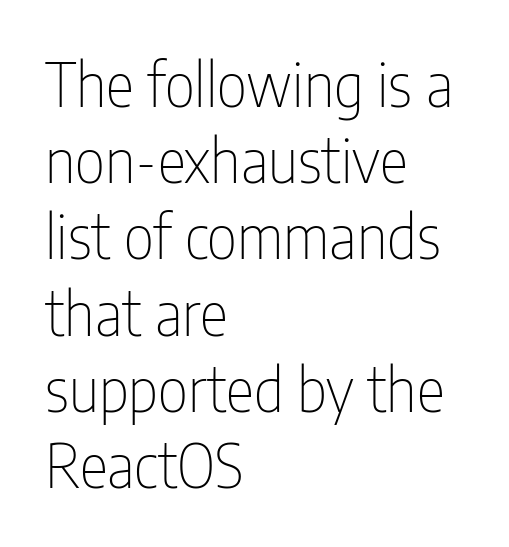
{"serif": "no", "italic": "no", "bold": "no", "weight": "thin", "width": "condensed", "stroke_contrast": "low", "x_height": "medium", "monospaced": "no", "underline": "no", "align": "left", "line_spacing": "normal", "line_spacing_ratio": 1.27, "letter_spacing": "normal", "letter_spacing_em": 0.0, "glyph_px": 60}
